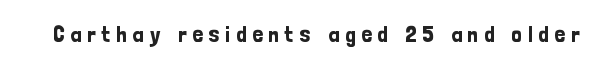
The image shows 23 px text type, upright; set unusually wide letter spacing (+0.25 em), not underlined.
